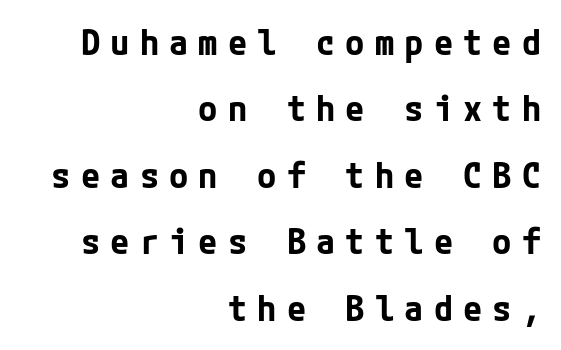
Q: Is the text bold? A: Yes.
Q: Is the text italic (slanted)? A: No, it is upright.
Q: Is the typeface a serif or a sans-serif typeface? A: Sans-serif.
Q: Is the text underlined? A: No.
Q: How is the paragraph aligned? A: Right-aligned.
Q: Is the spacing between letters normal or unusually wide? A: Unusually wide.
Q: Is the spacing between lines tight, normal or loose? A: Loose.
Q: Width (condensed, normal, or wide)? A: Normal.
Q: Stroke contrast? A: Low.
Q: x-height? A: Medium.
